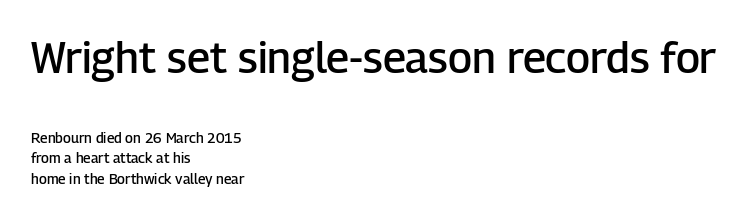
Each row of text sits above clean, open space. Observe the ordinary spacing: letters are neighbours, not strangers. Larger block? The one above; the one below is distinctly smaller. Bold? Not quite — semibold, heavier than regular but stopping short.
